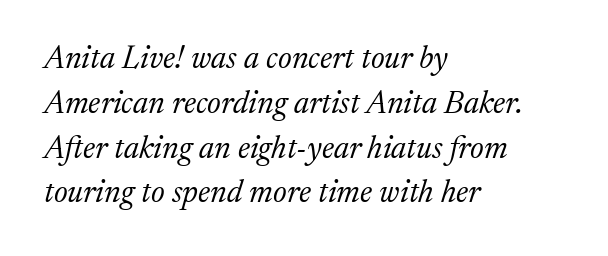
Type without underlining. Rows of type keep a routine distance in the vertical direction. Think of a printed novel: that variable character pitch is what you see here. This sample uses a serif face. Stroke thickness stays within the range of a standard reading face or lighter.
